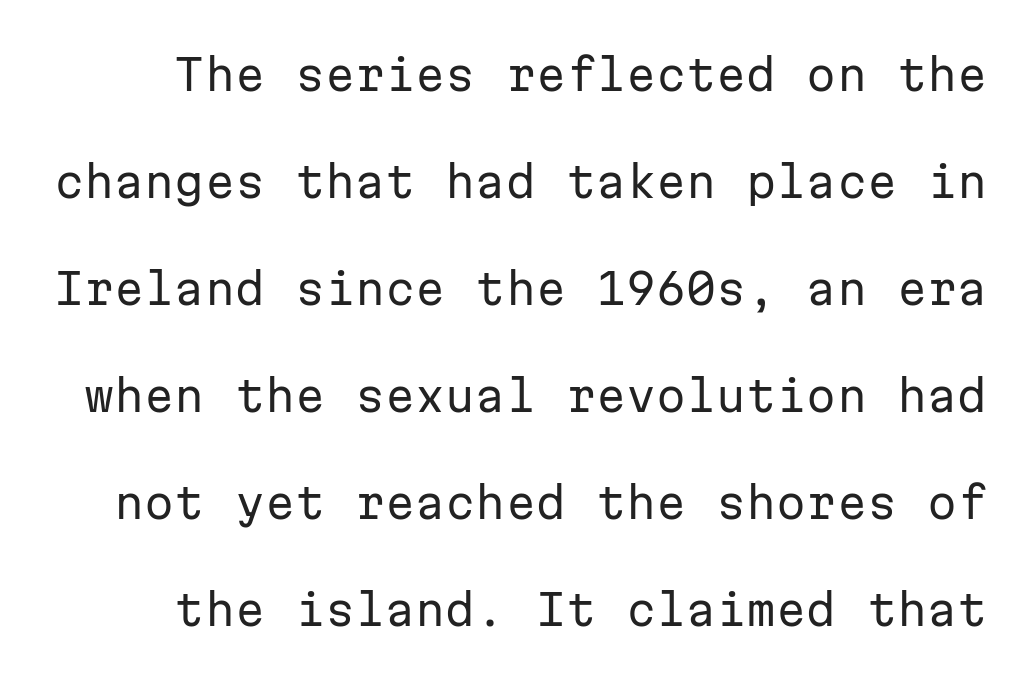
The image shows 43 px regular-weight sans-serif type, upright, monospaced; set loose line spacing (2.49x), normal letter spacing, not underlined; low stroke contrast and a medium x-height.
